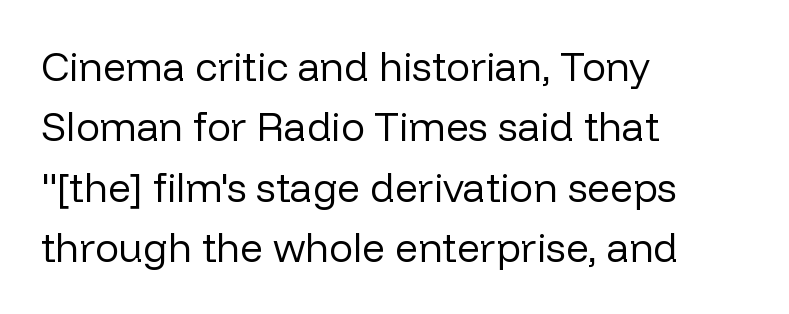
Compared with a centered layout, this one pins lines to the left instead. The glyphs in this specimen are sans serif. Plain, unruled lines of type. How are the letters spaced? Ordinarily, with no added tracking. Do the characters align in a grid? No, the font is proportional. The letters look calm and open, with moderate or lighter stems.
